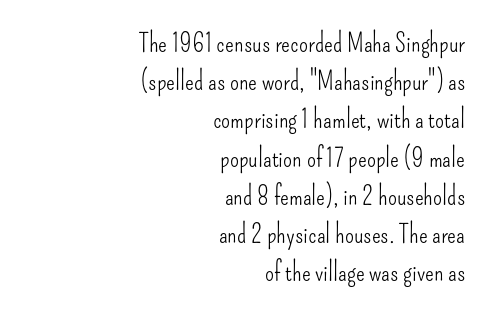
{"italic": "no", "bold": "no", "underline": "no", "align": "right", "line_spacing": "normal", "line_spacing_ratio": 1.47, "letter_spacing": "normal", "letter_spacing_em": 0.0, "glyph_px": 26}
